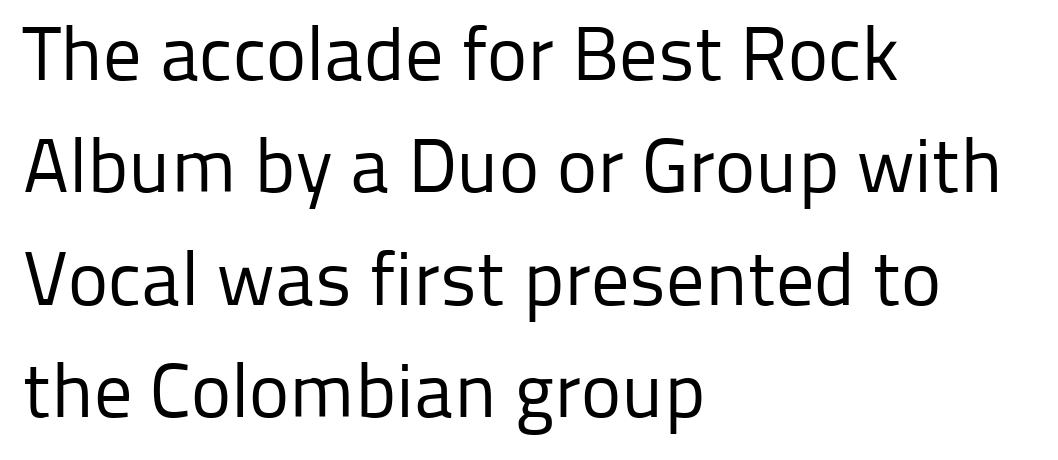
Q: Is the text bold? A: No.
Q: Is the text italic (slanted)? A: No, it is upright.
Q: Is the typeface a serif or a sans-serif typeface? A: Sans-serif.
Q: Is the text underlined? A: No.
Q: How is the paragraph aligned? A: Left-aligned.
Q: Is the spacing between letters normal or unusually wide? A: Normal.
Q: Is the spacing between lines tight, normal or loose? A: Normal.
Q: Width (condensed, normal, or wide)? A: Normal.
Q: Stroke contrast? A: Low.
Q: x-height? A: Medium.
Q: Monospaced? A: No.
